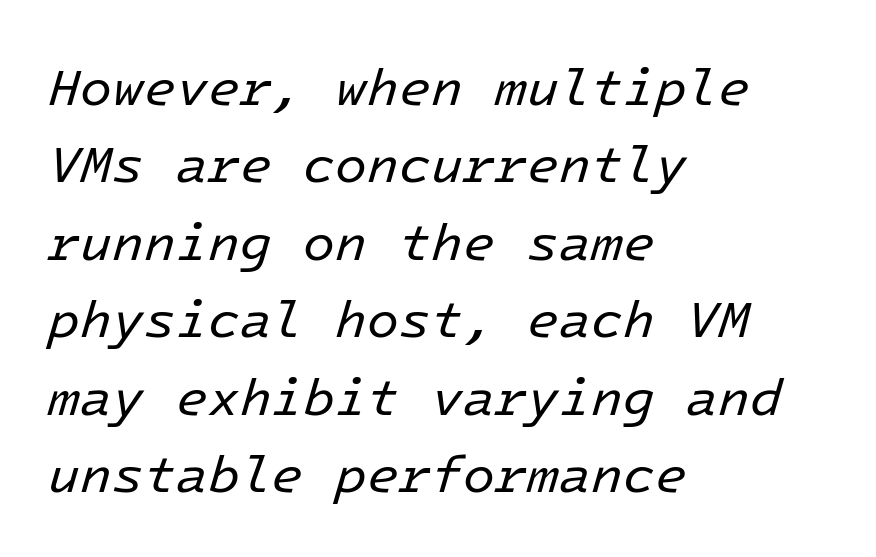
The image shows 52 px regular-weight type, italic (leaning right); set left-aligned, normal line spacing (1.49x), normal letter spacing, not underlined; low stroke contrast and a medium x-height.
